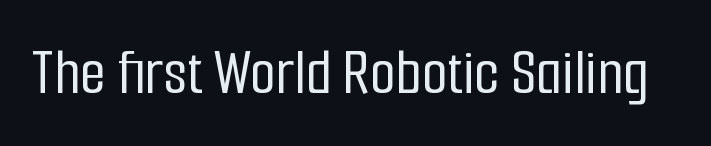
In terms of letterspacing, this is plain default setting. A typesetter would label this face a sans. These lines are rendered in a variable-pitch font. Rule under the text: the space is simply empty.
